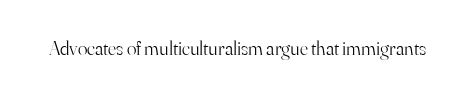
{"italic": "no", "bold": "no", "underline": "no", "letter_spacing": "normal", "letter_spacing_em": 0.0, "glyph_px": 20}
